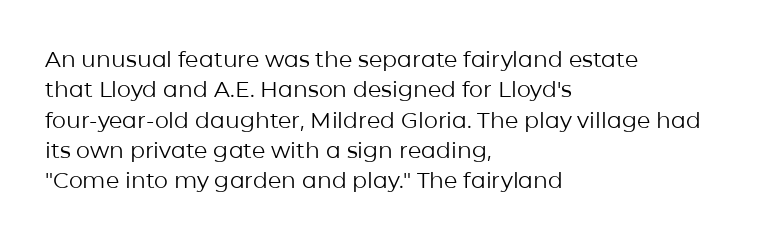
{"italic": "no", "bold": "no", "underline": "no", "align": "left", "line_spacing": "normal", "line_spacing_ratio": 1.38, "letter_spacing": "normal", "letter_spacing_em": 0.0, "glyph_px": 22}
